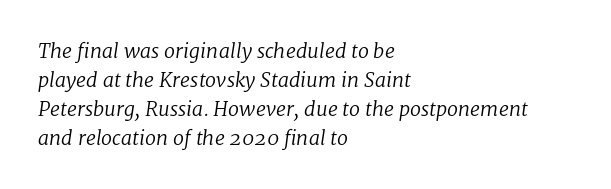
The ragged edge is on the right, which tells us the setting is flush left. Weight: regular or lighter. The designer left line spacing at the default. Unmarked baselines from the first word to the last.
